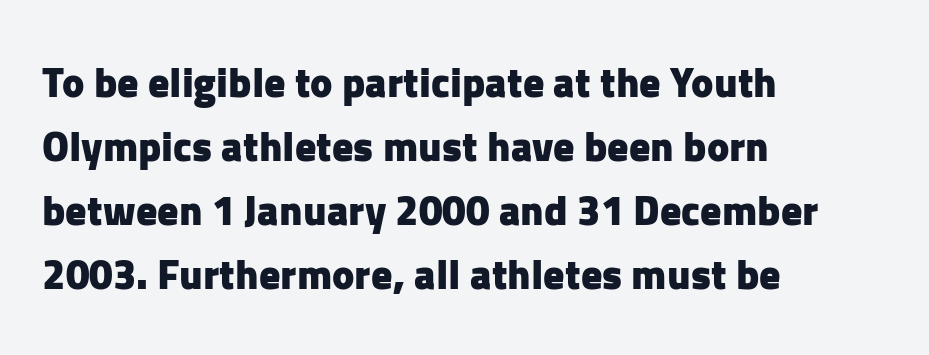
The image shows 42 px heavy sans-serif type, upright; set left-aligned, normal line spacing (1.52x), normal letter spacing, not underlined; low stroke contrast and a medium x-height.
